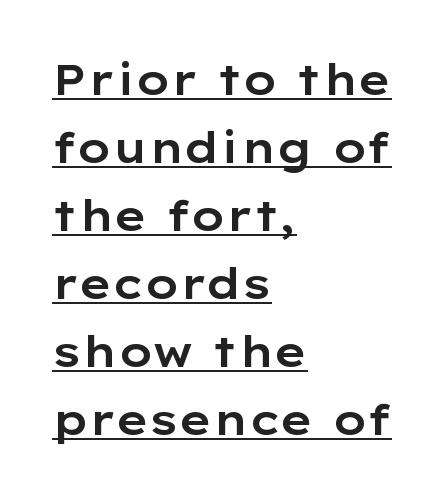
Descenders here cross a horizontal rule under the line. The space between consecutive lines is moderate. The type sits square on the baseline with zero lean. Typographically, this falls in the sans-serif category. Character widths vary here, with narrow letters taking less room than wide ones.
